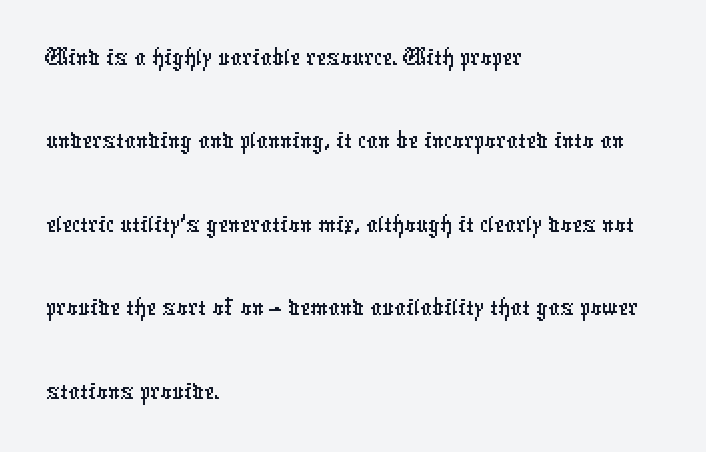
{"serif": "no", "width": "condensed", "stroke_contrast": "low", "x_height": "medium", "monospaced": "no", "underline": "no", "align": "left", "line_spacing": "normal", "line_spacing_ratio": 1.49, "letter_spacing": "normal", "letter_spacing_em": 0.0, "glyph_px": 56}
